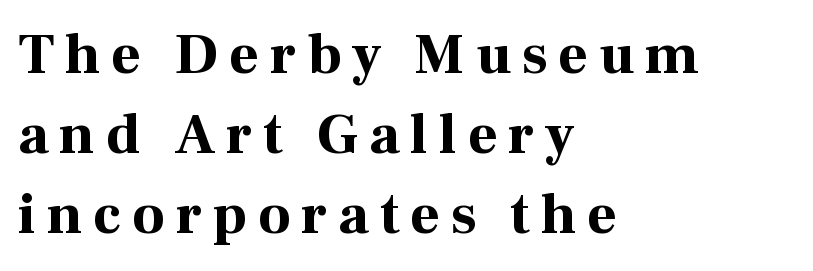
Q: Is the text bold? A: Yes.
Q: Is the text italic (slanted)? A: No, it is upright.
Q: Is the typeface a serif or a sans-serif typeface? A: Serif.
Q: Is the text underlined? A: No.
Q: How is the paragraph aligned? A: Left-aligned.
Q: Is the spacing between lines tight, normal or loose? A: Normal.
Q: Width (condensed, normal, or wide)? A: Normal.
Q: Stroke contrast? A: High.
Q: x-height? A: Medium.
Q: Monospaced? A: No.
